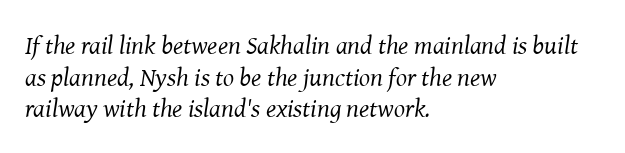
The image shows 26 px text type, italic (leaning right); set left-aligned, line spacing 1.22x, normal letter spacing, not underlined.
